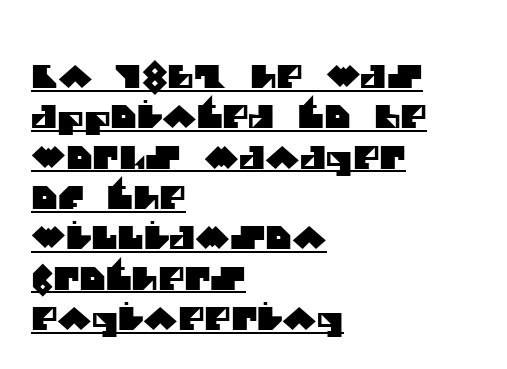
{"serif": "no", "width": "normal", "stroke_contrast": "medium", "x_height": "large", "monospaced": "no", "underline": "yes", "align": "left", "line_spacing": "normal", "line_spacing_ratio": 1.26, "letter_spacing": "normal", "letter_spacing_em": 0.0, "glyph_px": 32}
